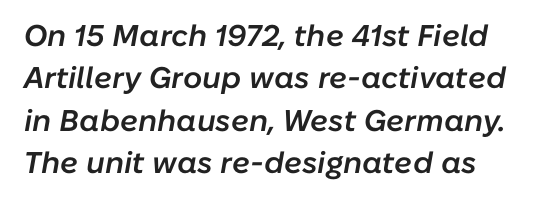
Q: Is the text bold? A: Semi-bold.
Q: Is the text italic (slanted)? A: Yes, it leans right by about 10 degrees.
Q: Is the text underlined? A: No.
Q: Is the spacing between letters normal or unusually wide? A: Normal.
Q: Is the spacing between lines tight, normal or loose? A: Normal.
Q: Width (condensed, normal, or wide)? A: Normal.
Q: Stroke contrast? A: Low.
Q: x-height? A: Medium.
Q: Monospaced? A: No.
